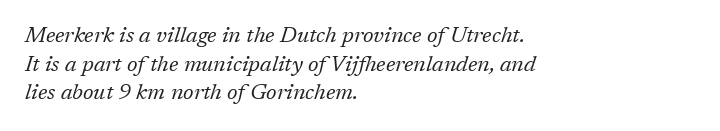
The image shows 22 px text type, italic (leaning right); set left-aligned, normal line spacing (1.3x), normal letter spacing, not underlined.
